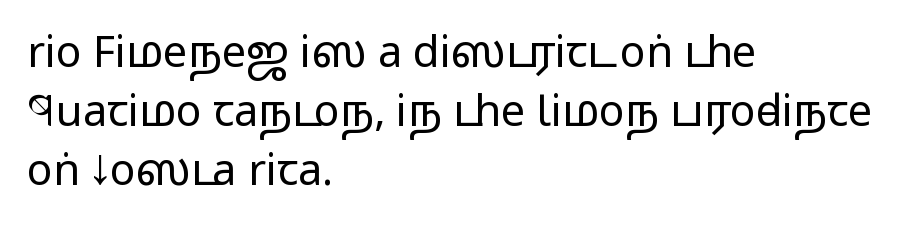
The letters stand upright; this is a roman face. The font is comparable to plain body text, perhaps lighter. To sum up the face: it is a sans, with no serifs. No word sits above an underline. Horizontally, the lines are justified to the leading edge only. No extra tracking has been applied to these lines.
